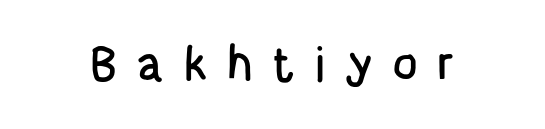
The image shows 48 px condensed sans-serif type, upright; set unusually wide letter spacing (+0.4 em), not underlined; low stroke contrast and a large x-height.
